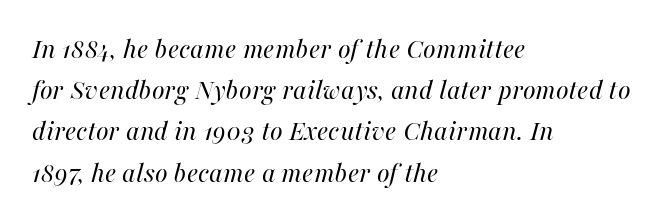
Q: Is the text bold? A: No.
Q: Is the text italic (slanted)? A: Yes, it leans right by about 16 degrees.
Q: Is the text underlined? A: No.
Q: How is the paragraph aligned? A: Left-aligned.
Q: Is the spacing between letters normal or unusually wide? A: Normal.
Q: Is the spacing between lines tight, normal or loose? A: Normal.
Q: Width (condensed, normal, or wide)? A: Normal.
Q: Stroke contrast? A: High.
Q: x-height? A: Medium.
Q: Monospaced? A: No.
